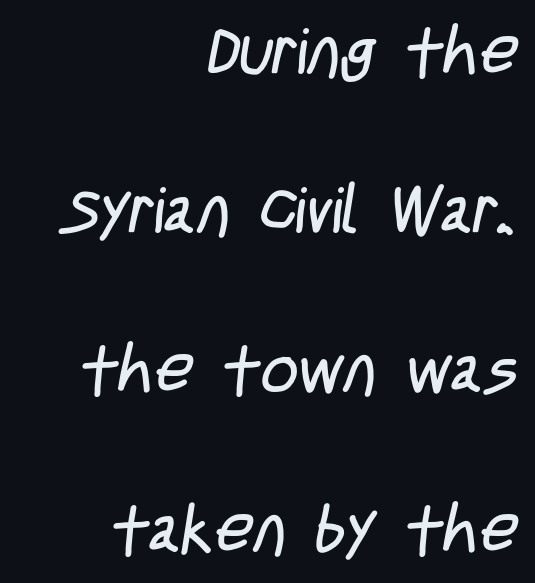
The image shows 65 px regular-weight, condensed sans-serif type; set right-aligned, loose line spacing (2.45x), normal letter spacing, not underlined; low stroke contrast and a large x-height.
